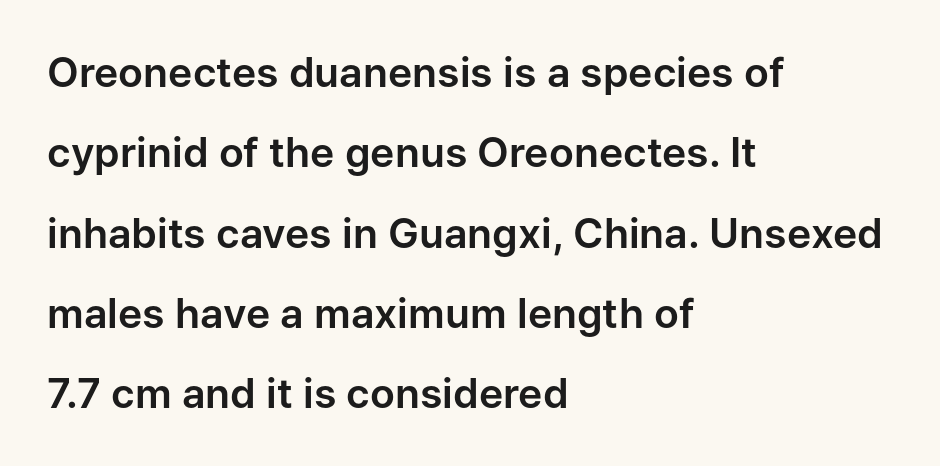
{"serif": "no", "italic": "no", "width": "normal", "stroke_contrast": "low", "x_height": "medium", "monospaced": "no", "underline": "no", "align": "left", "line_spacing": "loose", "line_spacing_ratio": 1.96, "letter_spacing": "normal", "letter_spacing_em": 0.0, "glyph_px": 41}
